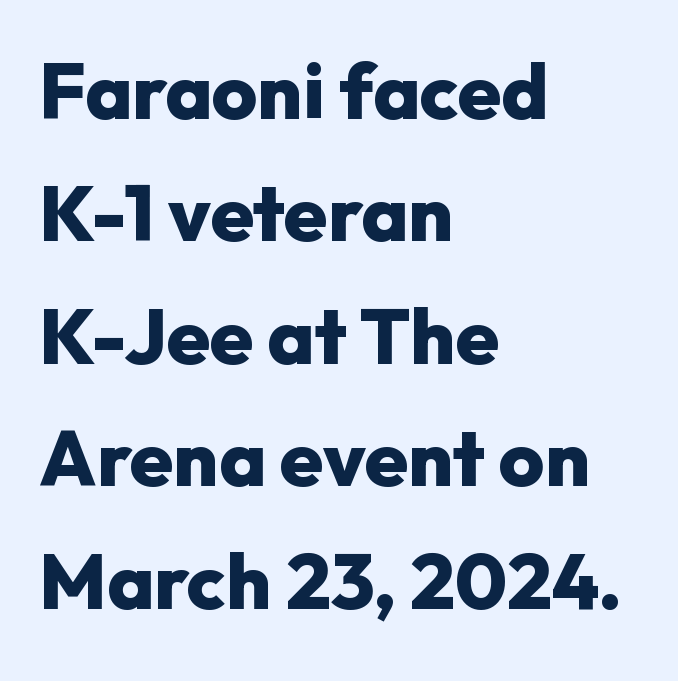
The image shows 78 px heavy sans-serif type, upright; set left-aligned, normal line spacing (1.57x), normal letter spacing, not underlined; low stroke contrast and a medium x-height.
